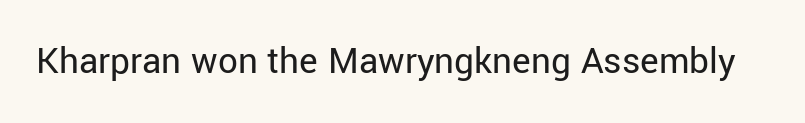
{"serif": "no", "italic": "no", "bold": "no", "weight": "regular", "width": "normal", "stroke_contrast": "low", "x_height": "medium", "monospaced": "no", "underline": "no", "letter_spacing": "normal", "letter_spacing_em": 0.0, "glyph_px": 39}
